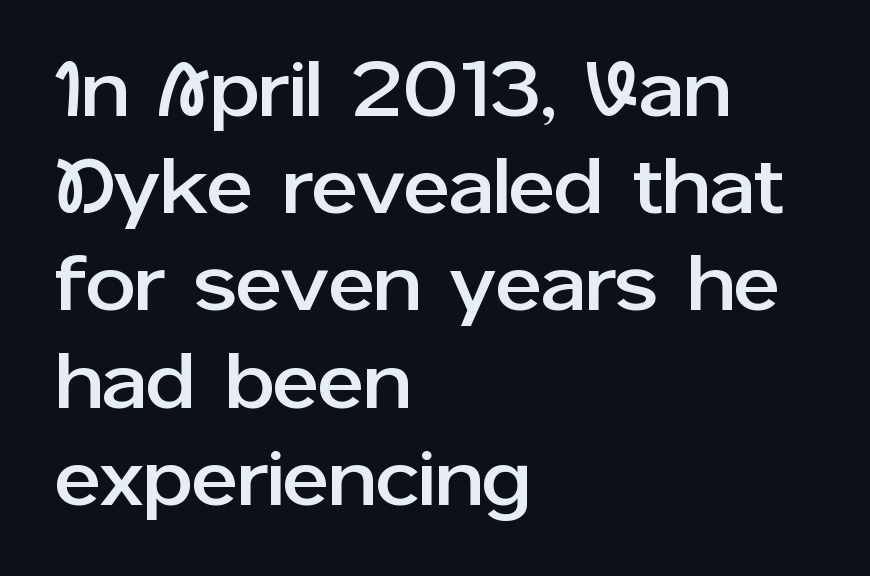
The image shows 79 px sans-serif type, upright; set left-aligned, line spacing 1.23x, normal letter spacing, not underlined; low stroke contrast and a medium x-height.
